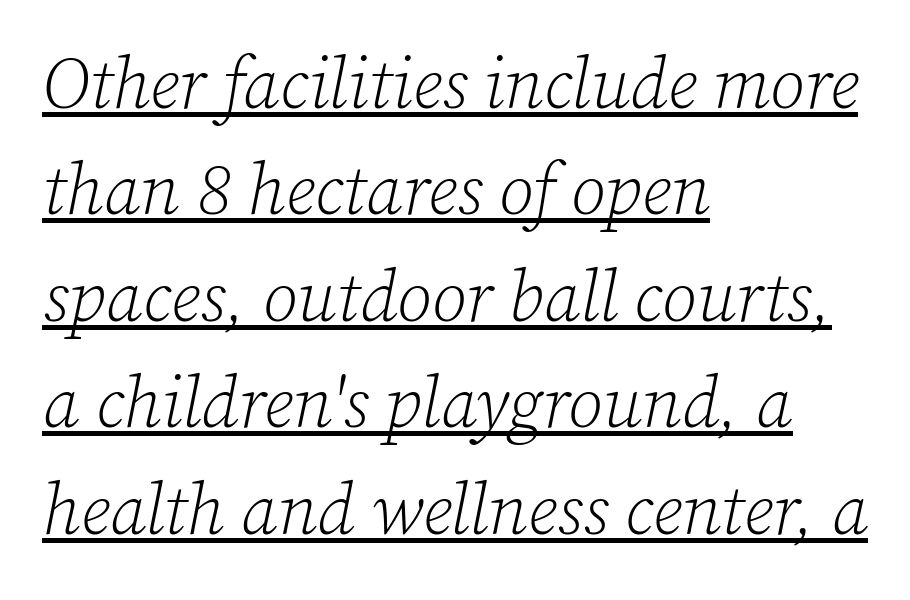
This rendering features underlined lettering. The ragged edge is on the right, which tells us the setting is flush left. Note the varied advance widths — an 'i' is clearly narrower than an 'm'. Tall strokes in this sample are angled rather than plumb. A typesetter would call this zero additional tracking.
